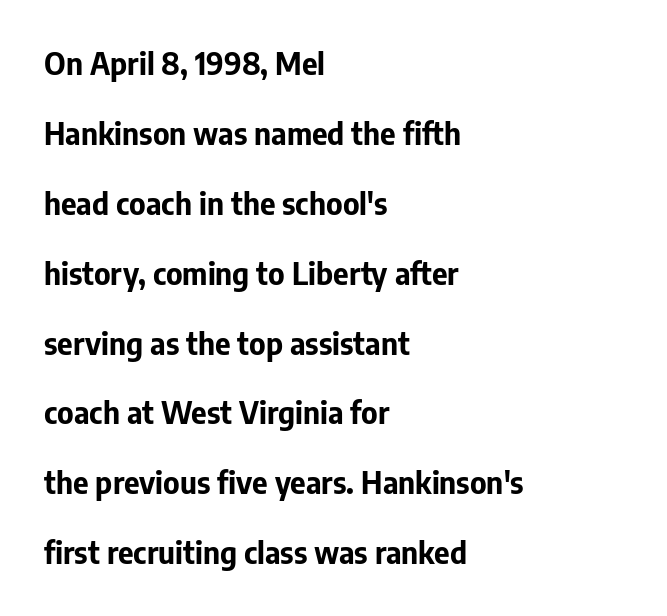
The image shows 30 px bold sans-serif type, upright; set left-aligned, loose line spacing (2.33x), normal letter spacing, not underlined; low stroke contrast and a medium x-height.
